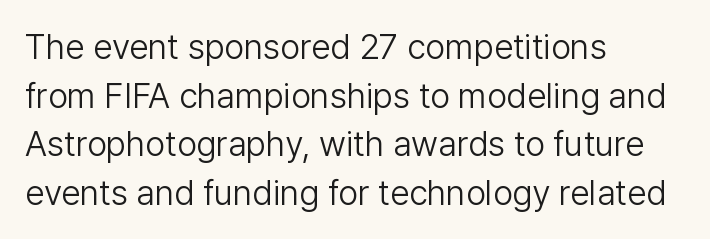
Underlining? Definitely not there. Does the type have serifs? No, each stem ends abruptly. The letters stand upright; this is a roman face. The letters advance in unequal steps, a hallmark of proportional type. The line texture is even and compact thanks to regular tracking. Is the stroke heavy? The answer is a plain regular-or-lighter.
